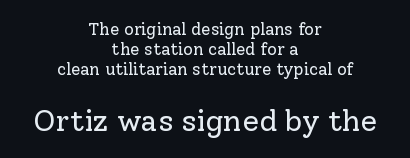
Horizontally, the lines are justified to the midpoint only. What kind of face is this? One with serifs. Do the letters lean? They stand straight. This rendering features lettering with no underline.
